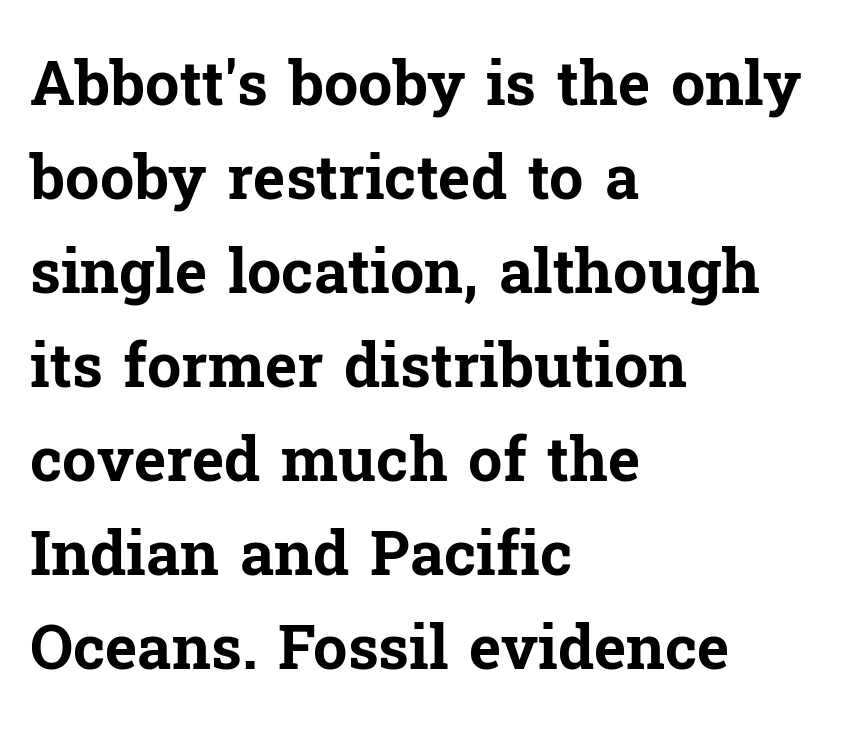
The image shows 61 px bold serif type, upright; set left-aligned, normal line spacing (1.54x), normal letter spacing, not underlined; low stroke contrast and a medium x-height.
